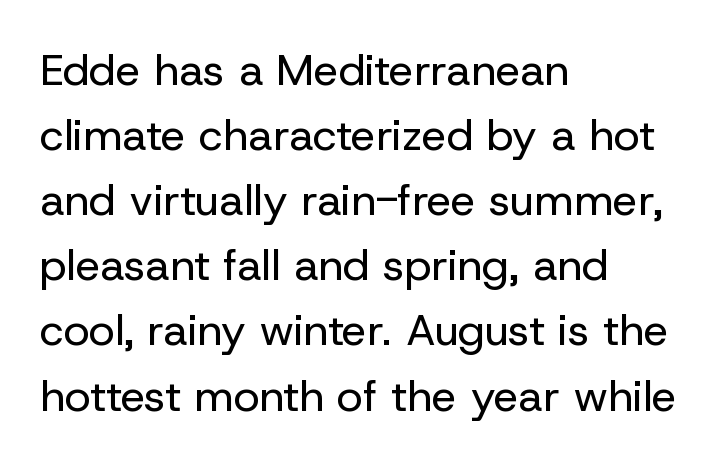
{"serif": "no", "italic": "no", "bold": "no", "weight": "regular", "width": "normal", "stroke_contrast": "low", "x_height": "medium", "monospaced": "no", "underline": "no", "align": "left", "line_spacing": "normal", "line_spacing_ratio": 1.48, "letter_spacing": "normal", "letter_spacing_em": 0.0, "glyph_px": 44}
